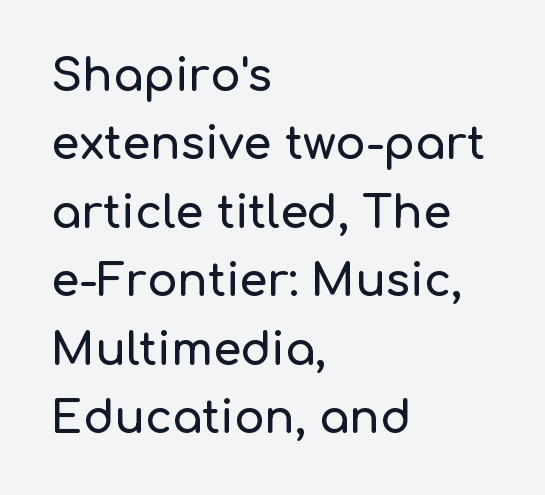
Q: Is the text italic (slanted)? A: No, it is upright.
Q: Is the typeface a serif or a sans-serif typeface? A: Sans-serif.
Q: Is the text underlined? A: No.
Q: How is the paragraph aligned? A: Left-aligned.
Q: Is the spacing between letters normal or unusually wide? A: Normal.
Q: Is the spacing between lines tight, normal or loose? A: Normal.
Q: Width (condensed, normal, or wide)? A: Normal.
Q: Stroke contrast? A: Low.
Q: x-height? A: Medium.
Q: Monospaced? A: No.
